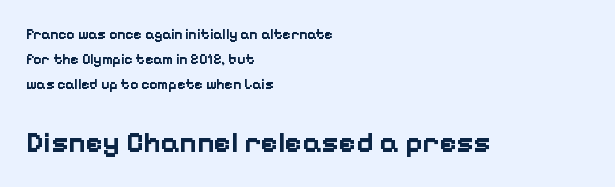
Q: Is the text bold? A: Yes.
Q: Is the text italic (slanted)? A: No, it is upright.
Q: Is the typeface a serif or a sans-serif typeface? A: Sans-serif.
Q: Is the text underlined? A: No.
Q: How is the paragraph aligned? A: Left-aligned.
Q: Is the spacing between letters normal or unusually wide? A: Normal.
Q: Which block of text is set in a larger size, the first (top) or the second (bottom)? A: The second (bottom) one.
Q: Width (condensed, normal, or wide)? A: Normal.
Q: Stroke contrast? A: Low.
Q: x-height? A: Medium.
Q: Monospaced? A: No.
